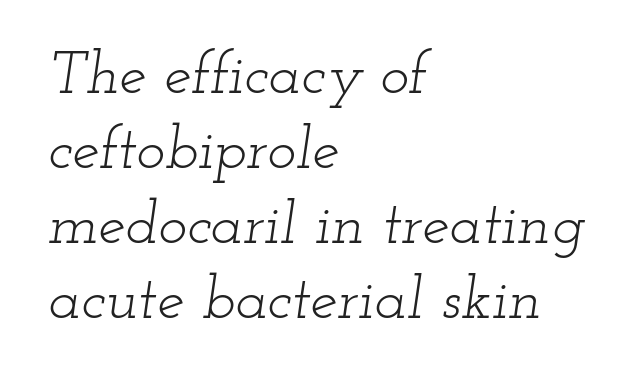
The image shows 61 px light, wide serif type, italic (leaning right); set left-aligned, line spacing 1.23x, normal letter spacing, not underlined; low stroke contrast and a small x-height.
